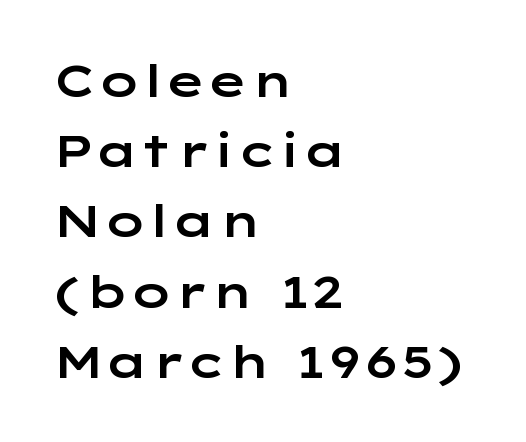
Here the glyphs are tracked normally, forming tight word shapes. Each letter keeps its own natural width here, so spacing adapts to shape. Typeset ragged right — the left edge is the straight one. The leading is moderate, giving the passage an even texture. To sum up the face: it is a sans, with no serifs. A bare baseline throughout the passage.
